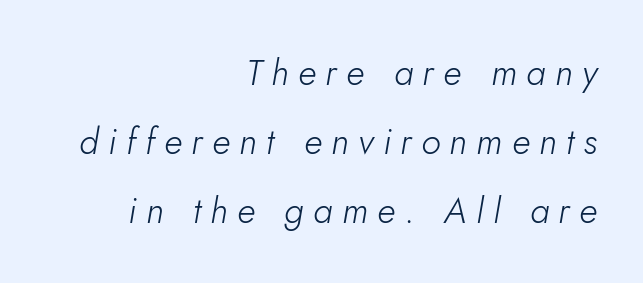
{"italic": "yes", "lean": "right", "slant_degrees": 5, "bold": "no", "weight": "light", "width": "normal", "stroke_contrast": "low", "x_height": "small", "monospaced": "no", "underline": "no", "align": "right", "line_spacing": "loose", "line_spacing_ratio": 1.91, "letter_spacing": "wide", "letter_spacing_em": 0.26, "glyph_px": 36}
